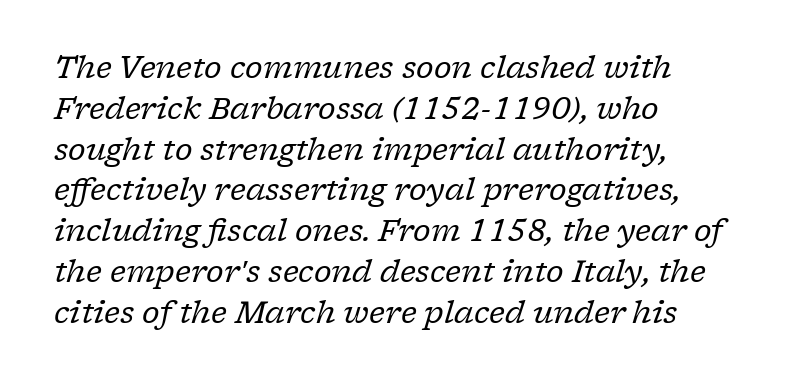
Q: Is the text bold? A: No.
Q: Is the text italic (slanted)? A: Yes, it leans right by about 17 degrees.
Q: Is the typeface a serif or a sans-serif typeface? A: Serif.
Q: Is the text underlined? A: No.
Q: How is the paragraph aligned? A: Left-aligned.
Q: Is the spacing between letters normal or unusually wide? A: Normal.
Q: Is the spacing between lines tight, normal or loose? A: Normal.
Q: Width (condensed, normal, or wide)? A: Normal.
Q: Stroke contrast? A: Low.
Q: x-height? A: Medium.
Q: Monospaced? A: No.
